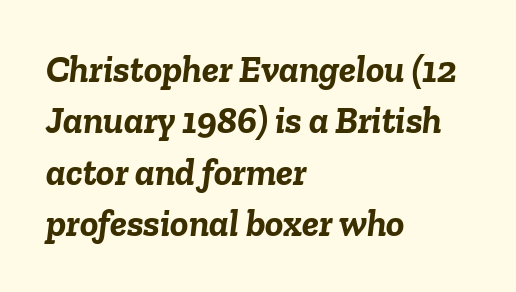
{"italic": "yes", "lean": "right", "slant_degrees": 6, "bold": "yes", "weight": "semibold", "width": "normal", "stroke_contrast": "low", "x_height": "medium", "monospaced": "no", "underline": "no", "align": "left", "line_spacing": "normal", "line_spacing_ratio": 1.35, "letter_spacing": "normal", "letter_spacing_em": 0.0, "glyph_px": 38}
